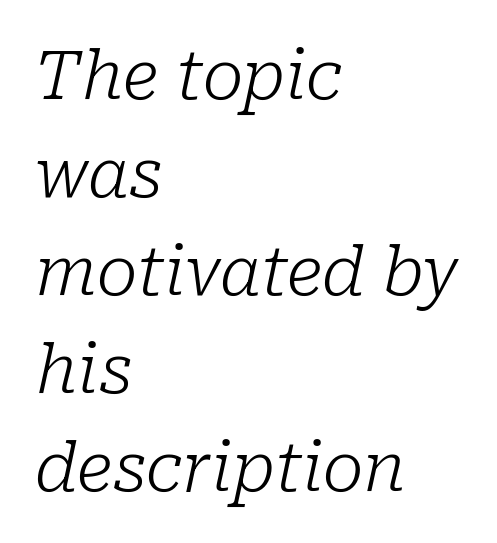
{"serif": "yes", "italic": "yes", "lean": "right", "slant_degrees": 10, "bold": "no", "weight": "light", "width": "normal", "stroke_contrast": "low", "x_height": "medium", "monospaced": "no", "underline": "no", "align": "left", "line_spacing": "normal", "line_spacing_ratio": 1.44, "letter_spacing": "normal", "letter_spacing_em": 0.0, "glyph_px": 68}
